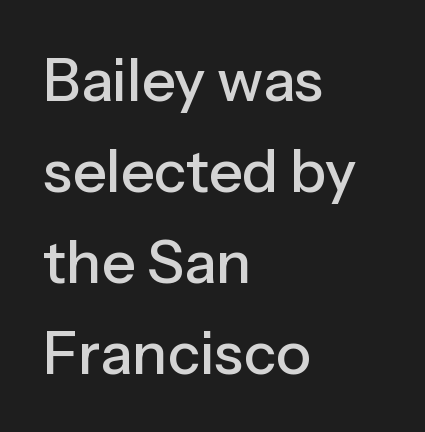
The image shows 59 px sans-serif type, upright; set left-aligned, normal line spacing (1.54x), normal letter spacing, not underlined; low stroke contrast and a medium x-height.
